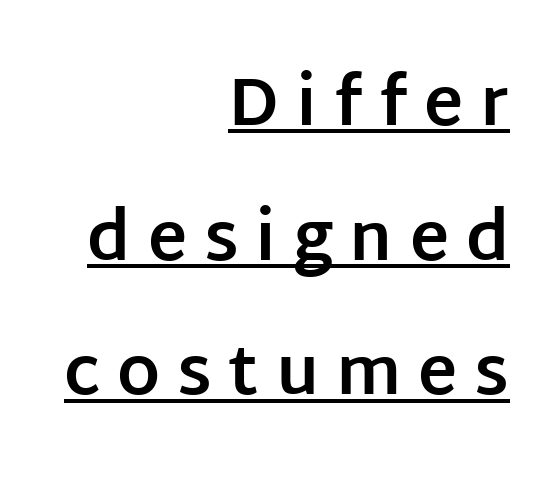
{"serif": "no", "italic": "no", "bold": "yes", "weight": "bold", "width": "normal", "stroke_contrast": "low", "x_height": "large", "monospaced": "no", "underline": "yes", "align": "right", "line_spacing": "loose", "line_spacing_ratio": 2.01, "letter_spacing": "wide", "letter_spacing_em": 0.25, "glyph_px": 67}
